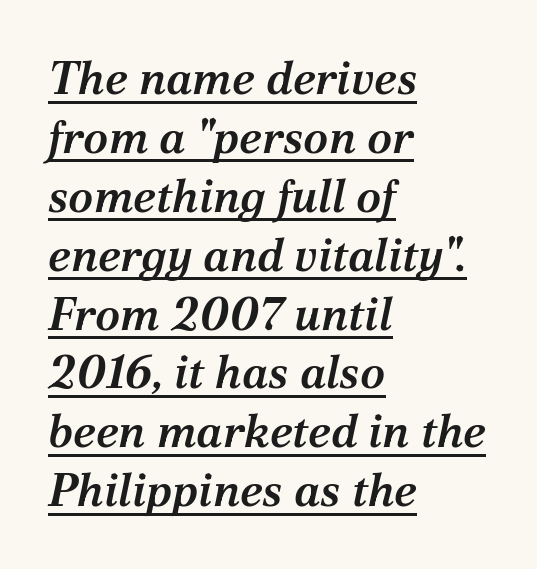
The passage is arranged the way most books set body copy — flush left. The glyphs are accompanied by a horizontal stroke just below them. What kind of face is this? One with serifs. Bold? Not quite — semibold, heavier than regular but stopping short.
